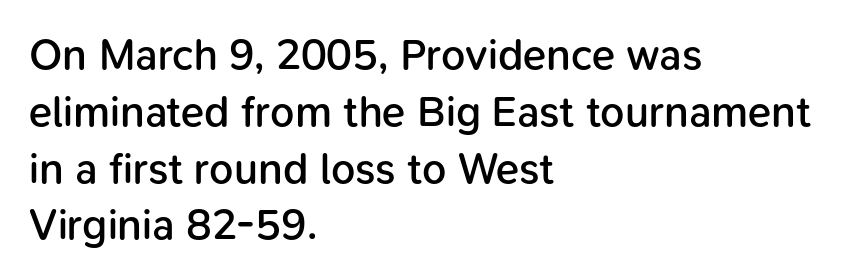
{"serif": "no", "italic": "no", "bold": "semi", "weight": "semibold", "width": "normal", "stroke_contrast": "low", "x_height": "medium", "monospaced": "no", "underline": "no", "align": "left", "line_spacing": "normal", "line_spacing_ratio": 1.32, "letter_spacing": "normal", "letter_spacing_em": 0.0, "glyph_px": 43}
